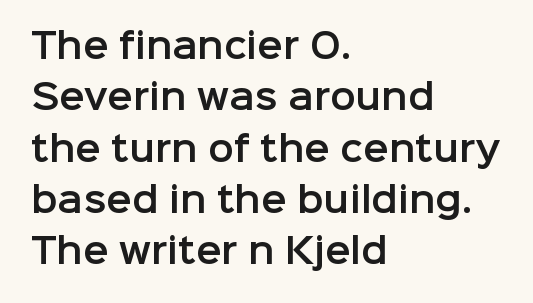
Posture: vertical. This sample keeps an unexceptional amount of space between lines. Grotesque or geometric, the face here clearly has no serifs. Looks like regular typesetting: each glyph gets only the width it needs.
